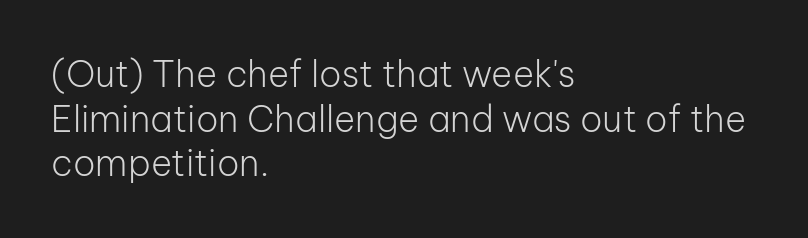
The image shows 36 px light sans-serif type, upright; set left-aligned, line spacing 1.24x, normal letter spacing, not underlined; low stroke contrast and a medium x-height.
